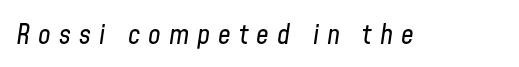
Substantial extra tracking has been applied to these lines. The font sits on the lighter half of the weight spectrum, regular included. Lines of text with bare space underneath. The lettering tilts uniformly, giving the passage an italic look. Is this a fixed-width face? No — the glyphs have proportional, varying widths.
